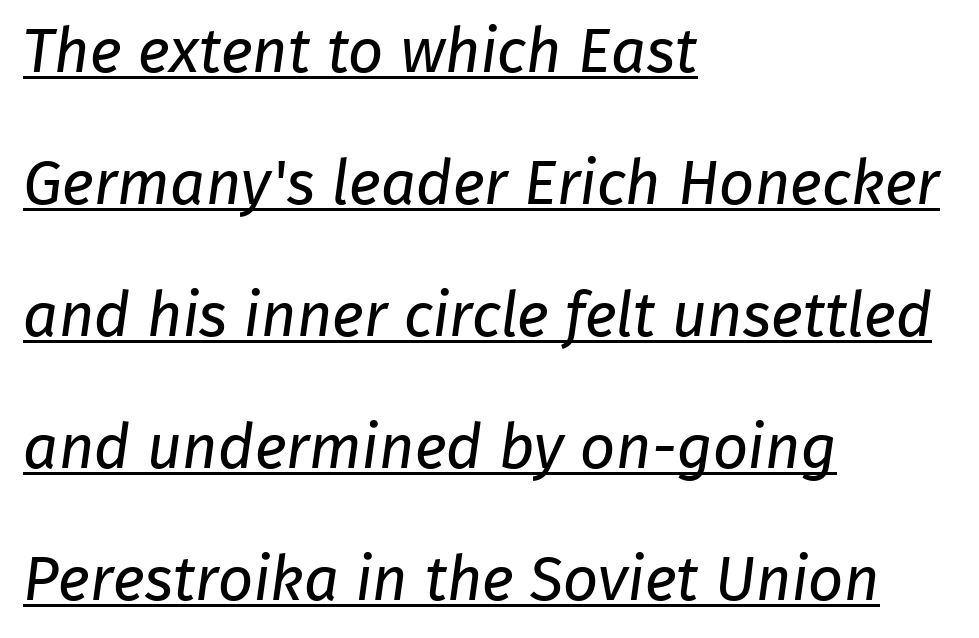
The image shows 62 px regular-weight sans-serif type; set left-aligned, loose line spacing (2.13x), normal letter spacing, underlined; low stroke contrast and a medium x-height.
